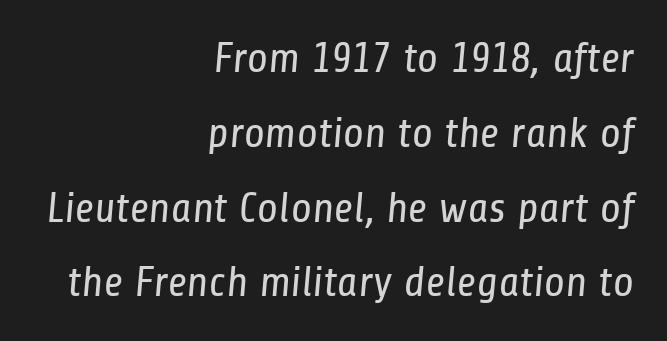
The face used here is proportionally spaced, like ordinary book or web type. The type family on display is of the sans-serif kind. Glyph-to-glyph distance matches everyday printed text. These lines are set flush right with a ragged left edge. Check the space under the baseline: it is left empty.
